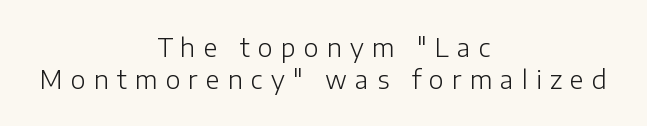
The image shows 25 px text type, upright; set centered, normal line spacing (1.28x), unusually wide letter spacing (+0.33 em), not underlined.
